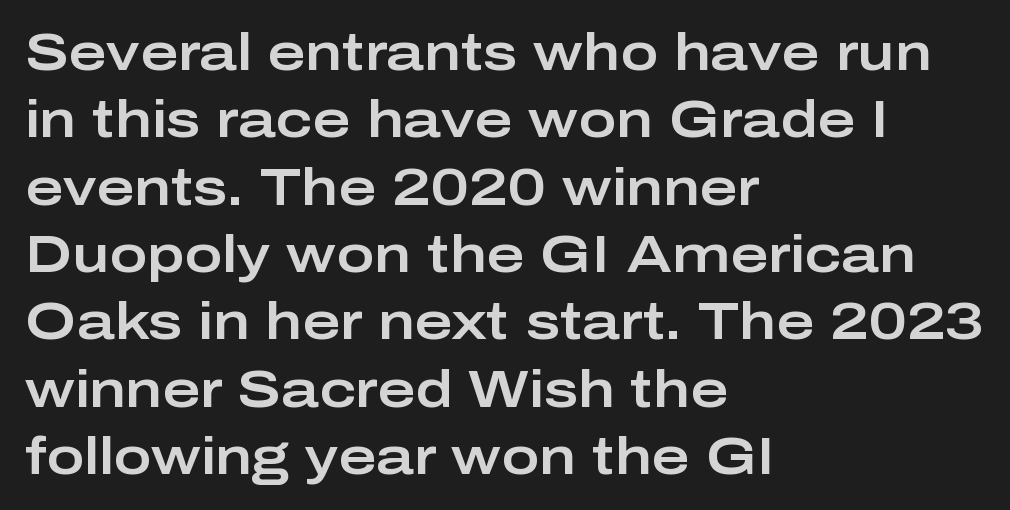
{"serif": "no", "italic": "no", "width": "wide", "stroke_contrast": "low", "x_height": "medium", "monospaced": "no", "underline": "no", "align": "left", "line_spacing": "normal", "line_spacing_ratio": 1.32, "letter_spacing": "normal", "letter_spacing_em": 0.0, "glyph_px": 51}
